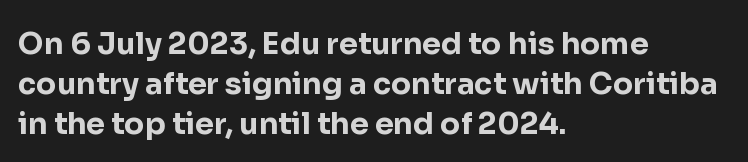
The image shows 30 px bold sans-serif type, upright; set left-aligned, normal line spacing (1.33x), normal letter spacing, not underlined; low stroke contrast and a medium x-height.
